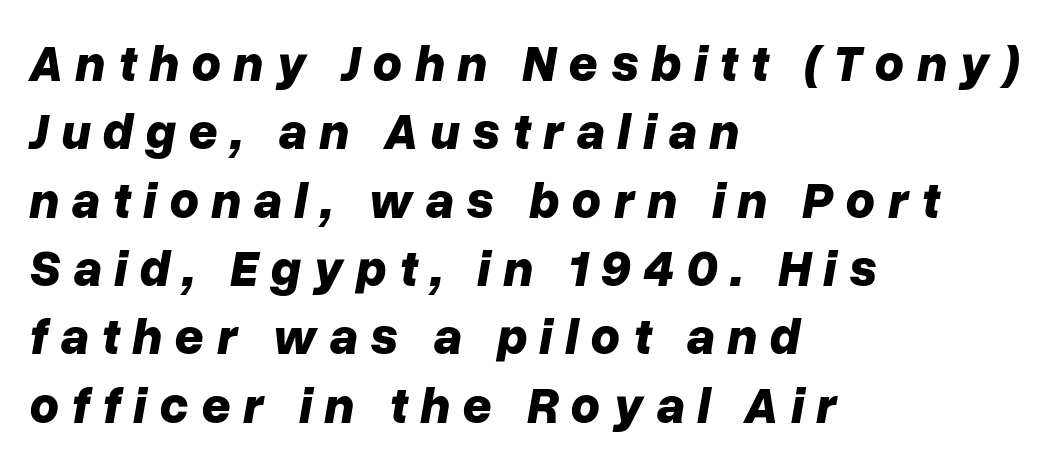
Varying glyph widths throughout — classic text-font behaviour. Strokes here are thick enough to call this a true bold. Type without underlining. The block of text has a typical density, with ordinary space between rows. These lines were composed using italics. Which margin do the lines hug? The left one — the right edge is uneven.
